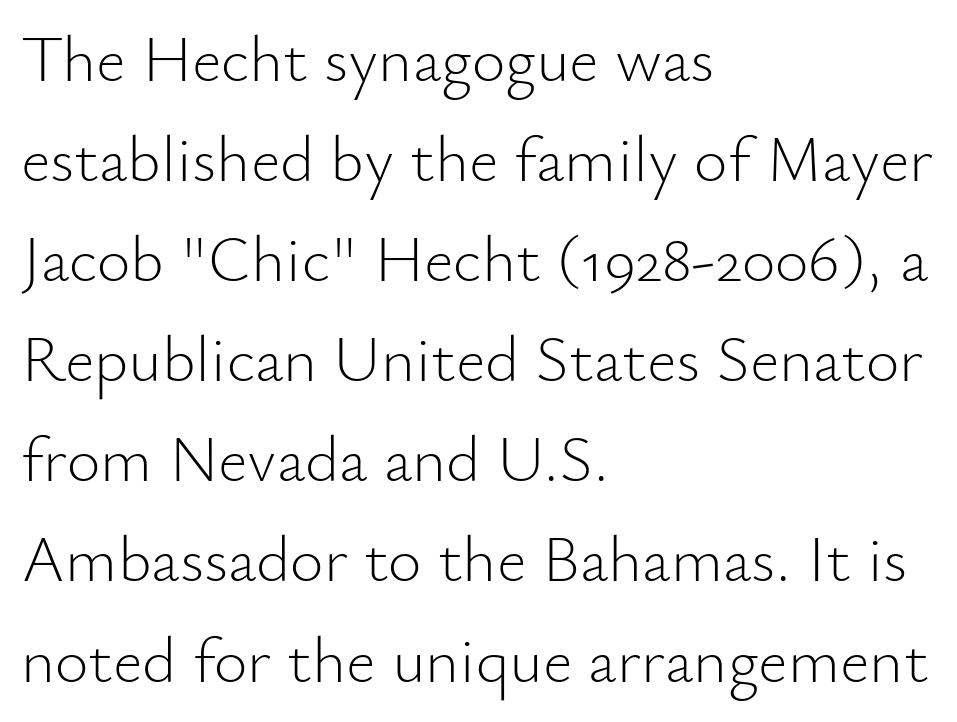
The image shows 65 px light sans-serif type, upright; set left-aligned, normal line spacing (1.54x), normal letter spacing, not underlined; low stroke contrast and a small x-height.
